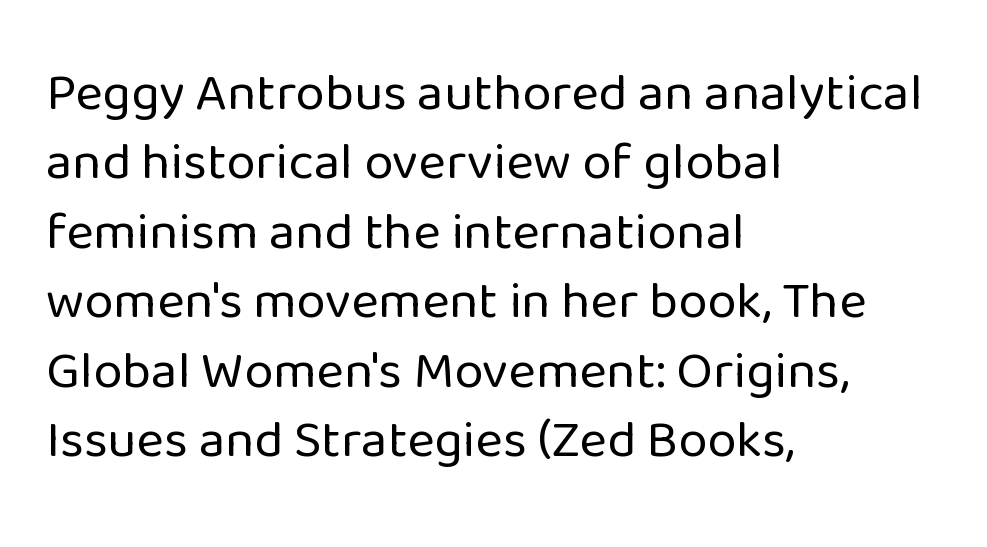
Q: Is the text bold? A: No.
Q: Is the text italic (slanted)? A: No, it is upright.
Q: Is the typeface a serif or a sans-serif typeface? A: Sans-serif.
Q: Is the text underlined? A: No.
Q: How is the paragraph aligned? A: Left-aligned.
Q: Is the spacing between letters normal or unusually wide? A: Normal.
Q: Is the spacing between lines tight, normal or loose? A: Normal.
Q: Width (condensed, normal, or wide)? A: Normal.
Q: Stroke contrast? A: Low.
Q: x-height? A: Medium.
Q: Monospaced? A: No.
